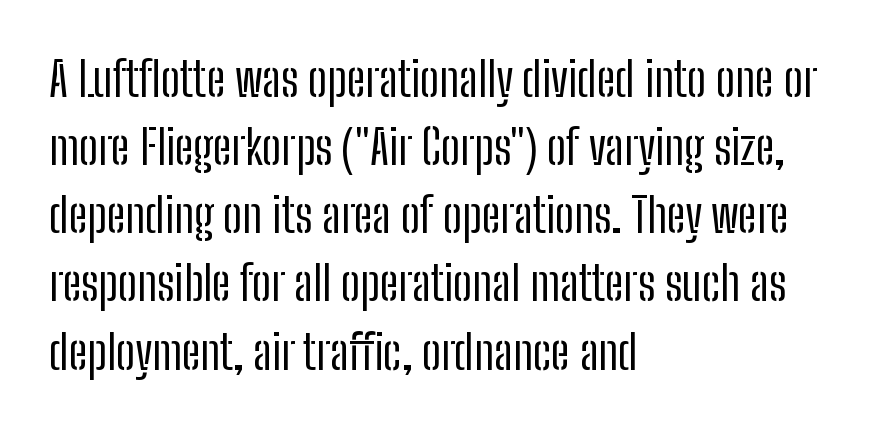
Q: Is the text bold? A: No.
Q: Is the text italic (slanted)? A: No, it is upright.
Q: Is the typeface a serif or a sans-serif typeface? A: Sans-serif.
Q: Is the text underlined? A: No.
Q: How is the paragraph aligned? A: Left-aligned.
Q: Is the spacing between letters normal or unusually wide? A: Normal.
Q: Is the spacing between lines tight, normal or loose? A: Normal.
Q: Width (condensed, normal, or wide)? A: Condensed.
Q: Stroke contrast? A: Low.
Q: x-height? A: Medium.
Q: Monospaced? A: No.
